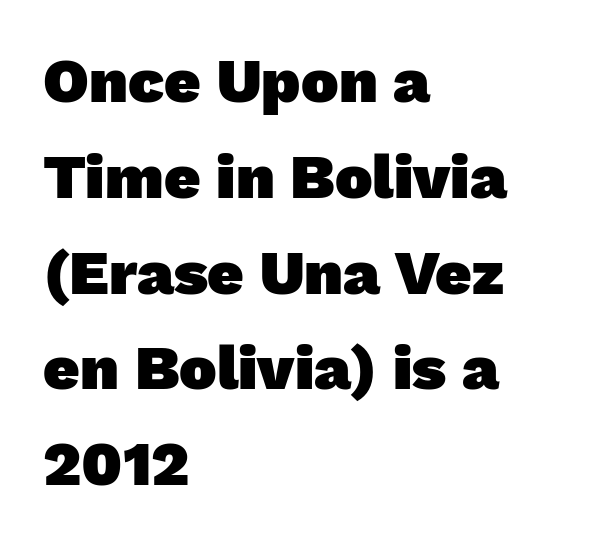
The designer went with a sans here, leaving each stem footless. Descender tails drop into unmarked territory. The face used here has the dense, thick strokes of a bold. Visually the block forms a straight wall on the left and a jagged coastline on the right.
